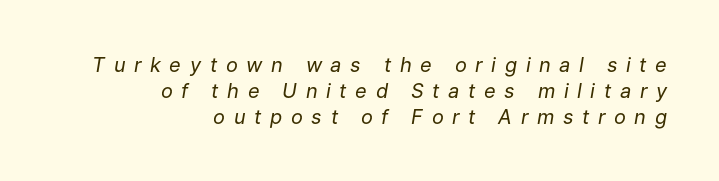
{"italic": "yes", "lean": "right", "slant_degrees": 9, "bold": "no", "underline": "no", "align": "right", "line_spacing": "normal", "line_spacing_ratio": 1.3, "letter_spacing": "wide", "letter_spacing_em": 0.43, "glyph_px": 20}
